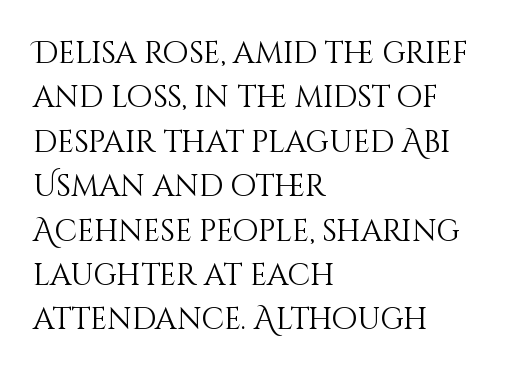
No italicization has been applied; the sample stays upright. The designer left line spacing at the default. Proportional: the letters do not fall into vertical columns. The line texture is even and compact thanks to regular tracking. The weight would be labelled regular, book, light, or lighter still. The rendering anchors every line to the left-hand side.
